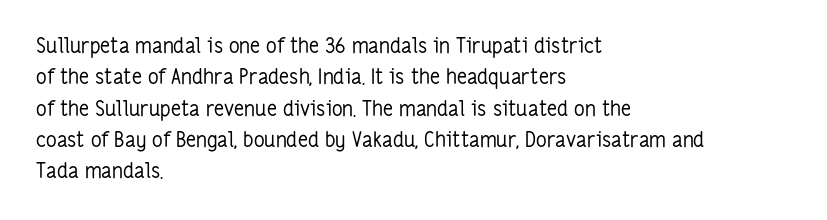
The image shows 21 px text type, upright; set left-aligned, normal line spacing (1.49x), normal letter spacing, not underlined.
